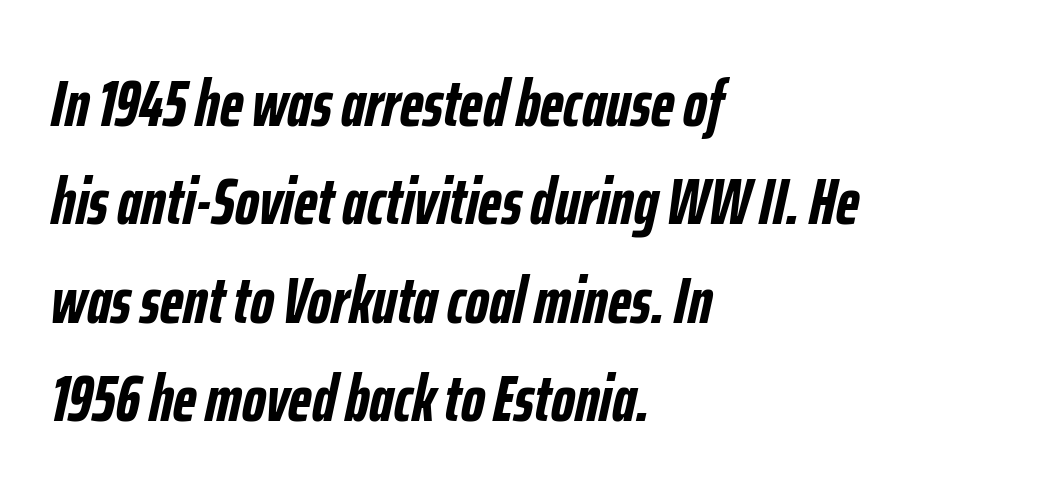
The image shows 66 px semibold, condensed type, italic (leaning right); set left-aligned, normal line spacing (1.49x), normal letter spacing, not underlined; low stroke contrast and a medium x-height.
